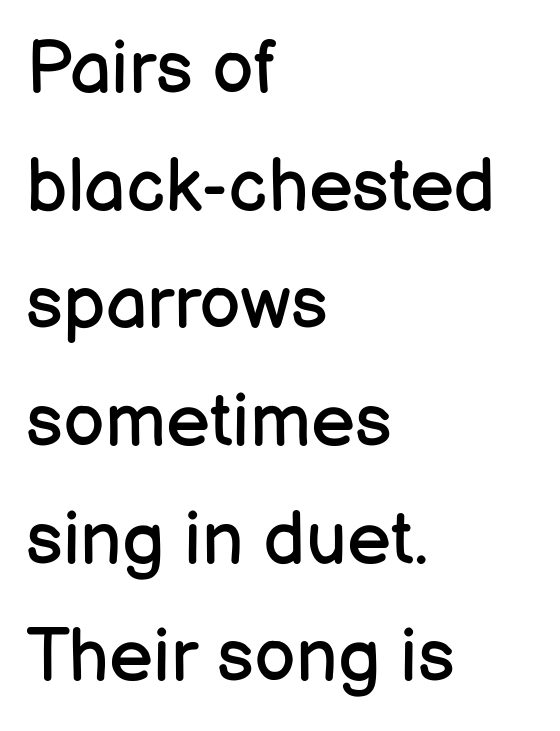
The image shows 74 px regular-weight sans-serif type, upright; set left-aligned, normal line spacing (1.59x), normal letter spacing, not underlined; low stroke contrast and a medium x-height.
